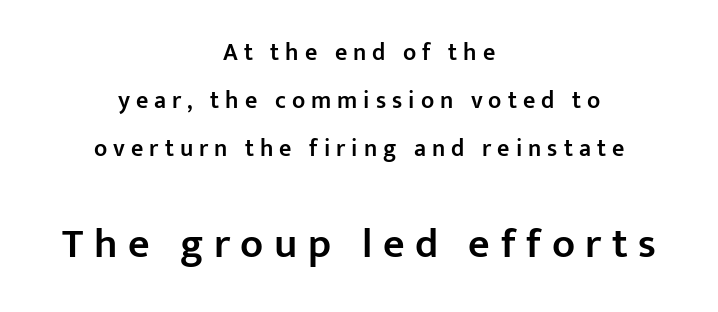
{"serif": "no", "italic": "no", "bold": "semi", "weight": "semibold", "width": "normal", "stroke_contrast": "low", "x_height": "medium", "monospaced": "no", "underline": "no", "align": "center", "line_spacing": "loose", "line_spacing_ratio": 1.99, "letter_spacing": "wide", "letter_spacing_em": 0.25, "larger_block": "second", "size_ratio": 1.75, "glyph_px": 42}
